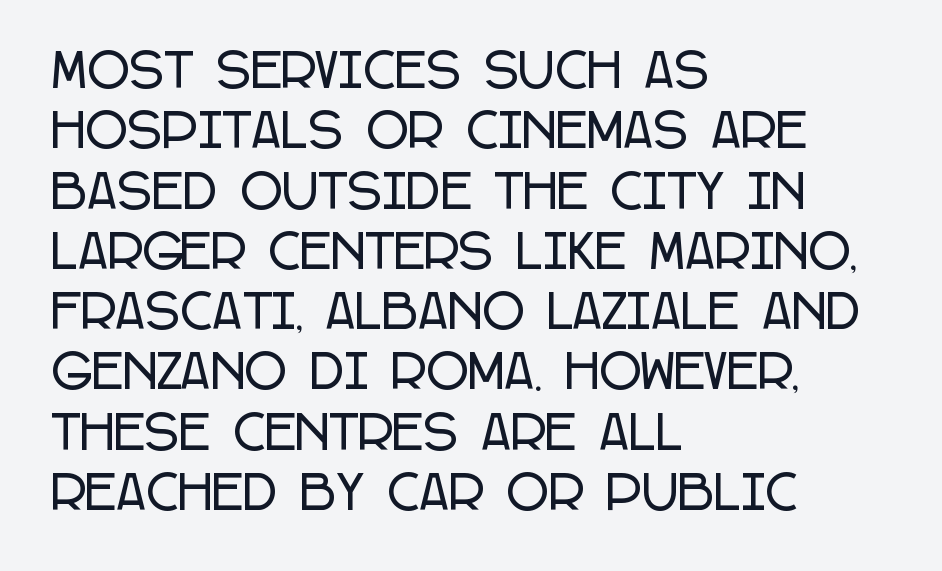
Q: Is the text italic (slanted)? A: No, it is upright.
Q: Is the typeface a serif or a sans-serif typeface? A: Sans-serif.
Q: Is the text underlined? A: No.
Q: How is the paragraph aligned? A: Left-aligned.
Q: Is the spacing between letters normal or unusually wide? A: Normal.
Q: Is the spacing between lines tight, normal or loose? A: Normal.
Q: Width (condensed, normal, or wide)? A: Condensed.
Q: Stroke contrast? A: Low.
Q: x-height? A: Large.
Q: Monospaced? A: No.
